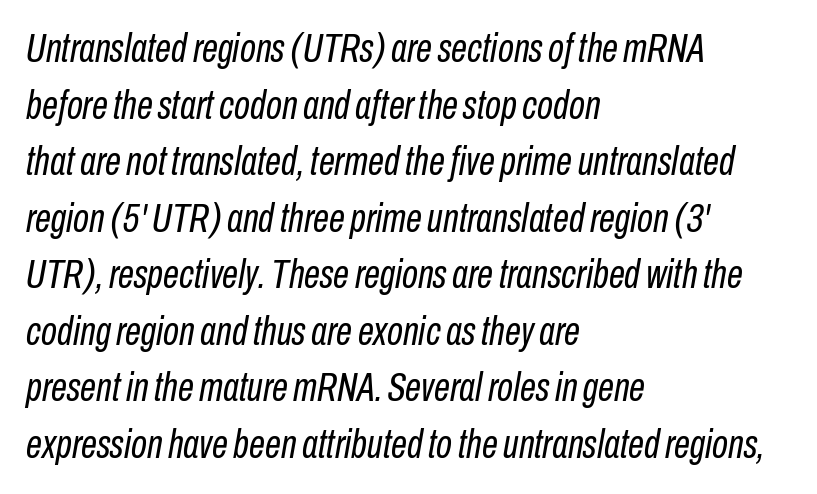
The image shows 41 px regular-weight, condensed type, italic (leaning right); set left-aligned, normal line spacing (1.38x), normal letter spacing, not underlined; low stroke contrast and a medium x-height.
